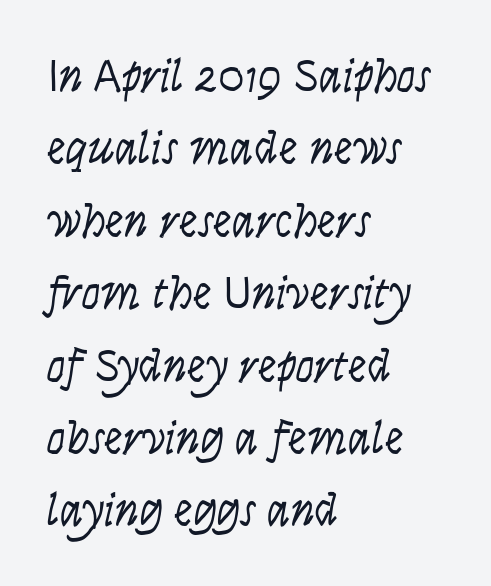
The image shows 47 px light, condensed type, italic (leaning right); set left-aligned, normal line spacing (1.54x), normal letter spacing, not underlined; low stroke contrast and a large x-height.
